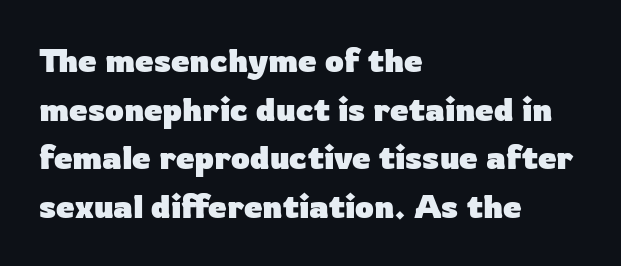
{"serif": "no", "italic": "no", "bold": "yes", "weight": "heavy", "width": "normal", "stroke_contrast": "low", "x_height": "medium", "monospaced": "no", "underline": "no", "align": "left", "line_spacing": "normal", "line_spacing_ratio": 1.47, "letter_spacing": "normal", "letter_spacing_em": 0.0, "glyph_px": 33}
